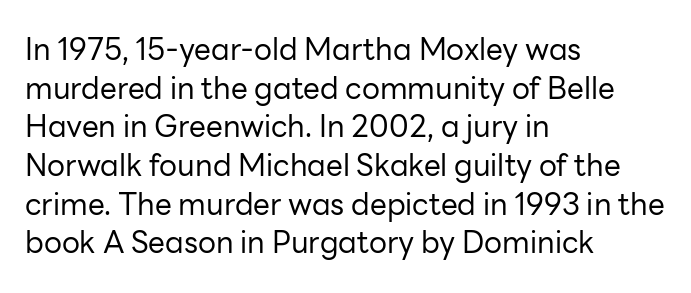
The image shows 30 px regular-weight sans-serif type, upright; set left-aligned, normal line spacing (1.29x), normal letter spacing, not underlined; low stroke contrast and a medium x-height.
